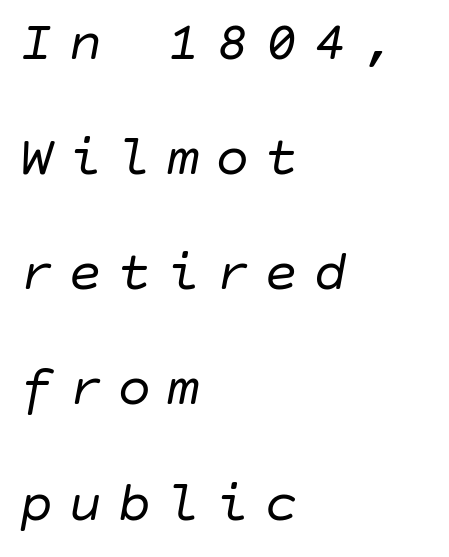
Q: Is the text bold? A: No.
Q: Is the text italic (slanted)? A: Yes, it leans right by about 10 degrees.
Q: Is the text underlined? A: No.
Q: How is the paragraph aligned? A: Left-aligned.
Q: Is the spacing between letters normal or unusually wide? A: Unusually wide.
Q: Is the spacing between lines tight, normal or loose? A: Loose.
Q: Width (condensed, normal, or wide)? A: Normal.
Q: Stroke contrast? A: Low.
Q: x-height? A: Large.
